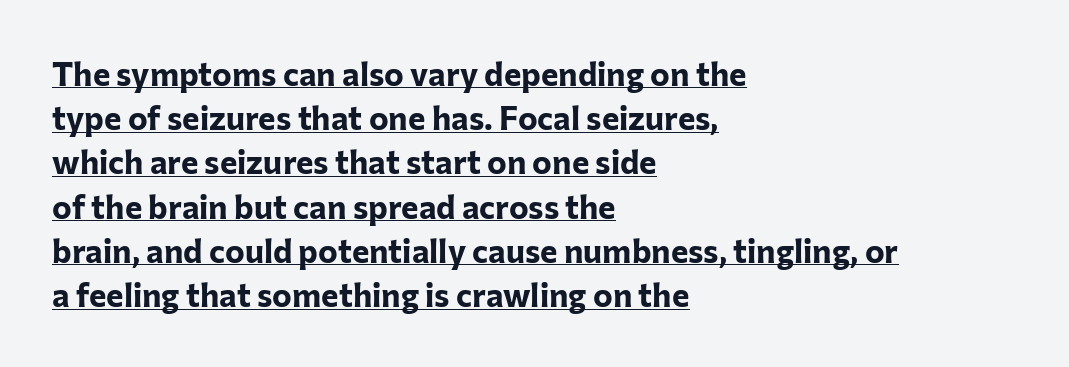
The image shows 33 px bold sans-serif type, upright; set left-aligned, normal line spacing (1.34x), normal letter spacing, underlined; low stroke contrast and a medium x-height.
